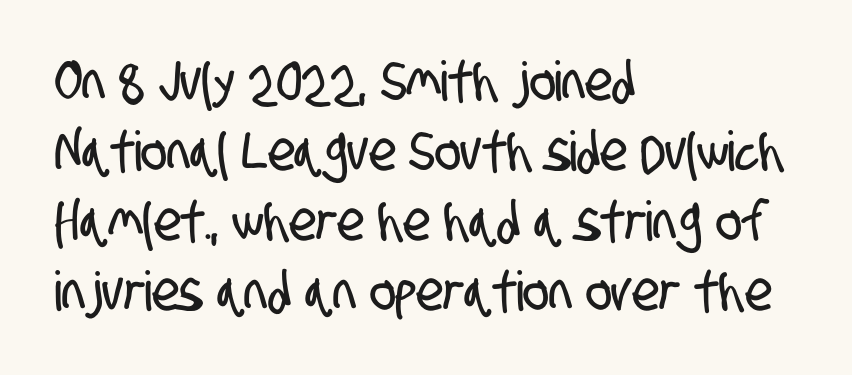
{"serif": "no", "width": "condensed", "stroke_contrast": "low", "x_height": "large", "monospaced": "no", "underline": "no", "align": "left", "line_spacing": "normal", "line_spacing_ratio": 1.27, "letter_spacing": "normal", "letter_spacing_em": 0.0, "glyph_px": 55}
